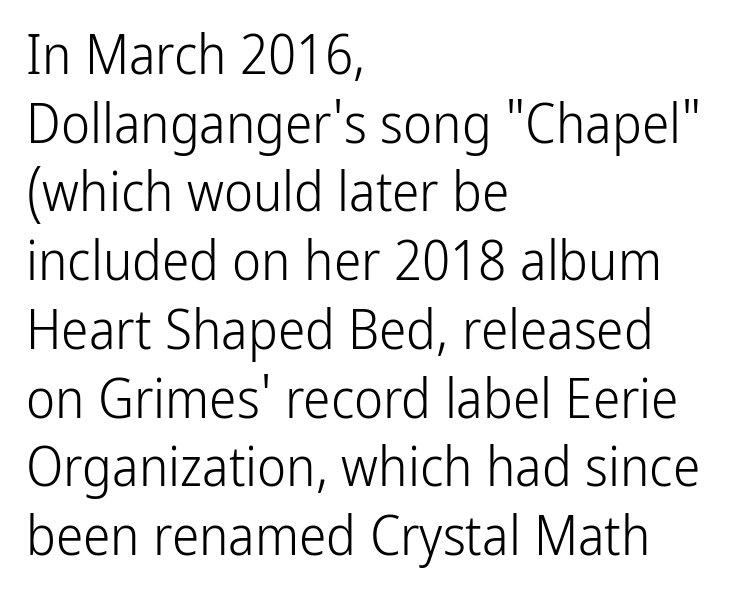
Q: Is the text bold? A: No.
Q: Is the text italic (slanted)? A: No, it is upright.
Q: Is the typeface a serif or a sans-serif typeface? A: Sans-serif.
Q: Is the text underlined? A: No.
Q: How is the paragraph aligned? A: Left-aligned.
Q: Is the spacing between letters normal or unusually wide? A: Normal.
Q: Is the spacing between lines tight, normal or loose? A: Normal.
Q: Width (condensed, normal, or wide)? A: Condensed.
Q: Stroke contrast? A: Low.
Q: x-height? A: Medium.
Q: Monospaced? A: No.
